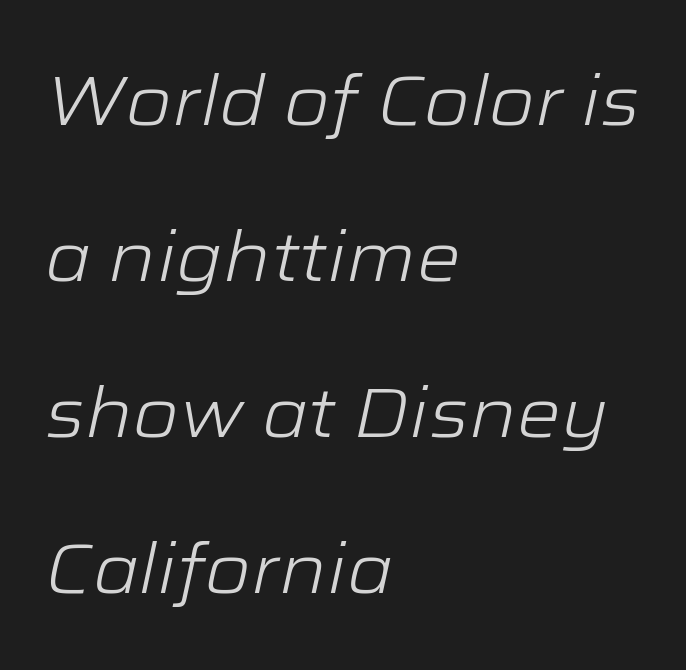
Q: Is the text bold? A: No.
Q: Is the text italic (slanted)? A: Yes, it leans right by about 12 degrees.
Q: Is the text underlined? A: No.
Q: How is the paragraph aligned? A: Left-aligned.
Q: Is the spacing between letters normal or unusually wide? A: Normal.
Q: Is the spacing between lines tight, normal or loose? A: Loose.
Q: Width (condensed, normal, or wide)? A: Wide.
Q: Stroke contrast? A: Low.
Q: x-height? A: Medium.
Q: Monospaced? A: No.
